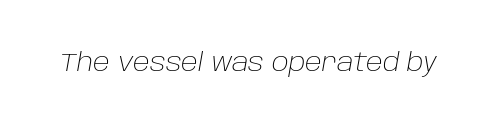
The image shows 25 px text type, italic (leaning right); set normal letter spacing, not underlined.
